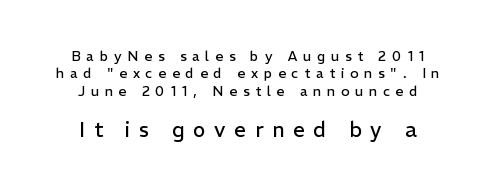
Reading top to bottom, the characters get bigger at the block break. Compared with a flush-left layout, this one balances lines on the center instead. Descender tails drop into unmarked territory. Weight: not bold — regular or lighter. Look at the tracking — it's clearly loosened, letters drifting apart.
